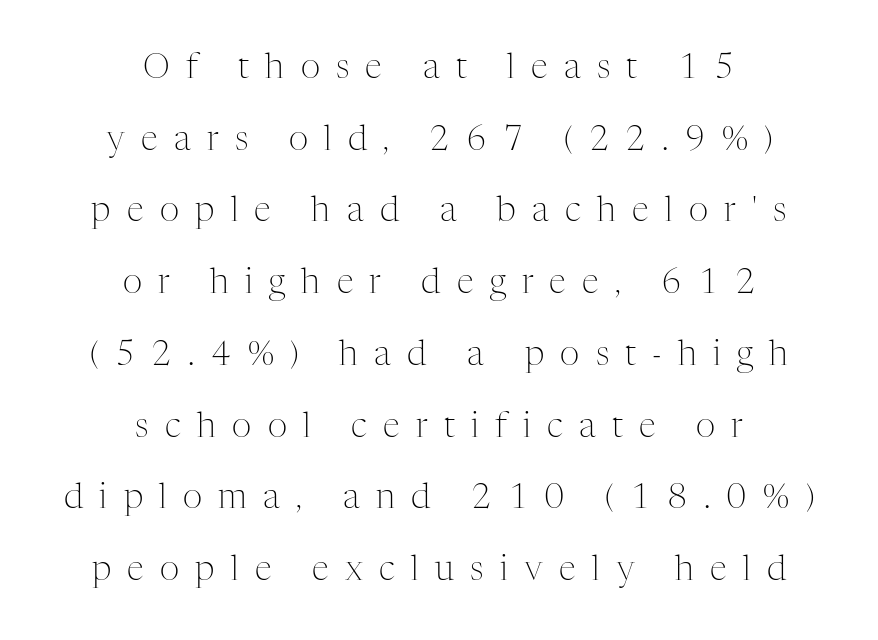
{"serif": "yes", "italic": "no", "bold": "no", "weight": "light", "width": "normal", "stroke_contrast": "medium", "x_height": "medium", "monospaced": "no", "underline": "no", "align": "center", "line_spacing": "loose", "line_spacing_ratio": 2.11, "letter_spacing": "wide", "letter_spacing_em": 0.48, "glyph_px": 34}
